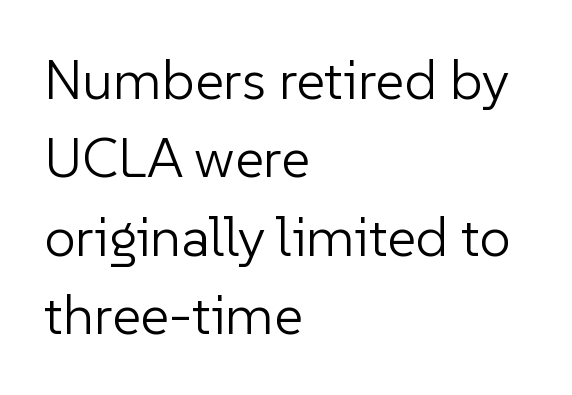
Q: Is the text bold? A: No.
Q: Is the text italic (slanted)? A: No, it is upright.
Q: Is the typeface a serif or a sans-serif typeface? A: Sans-serif.
Q: Is the text underlined? A: No.
Q: How is the paragraph aligned? A: Left-aligned.
Q: Is the spacing between letters normal or unusually wide? A: Normal.
Q: Is the spacing between lines tight, normal or loose? A: Normal.
Q: Width (condensed, normal, or wide)? A: Normal.
Q: Stroke contrast? A: Low.
Q: x-height? A: Medium.
Q: Monospaced? A: No.
